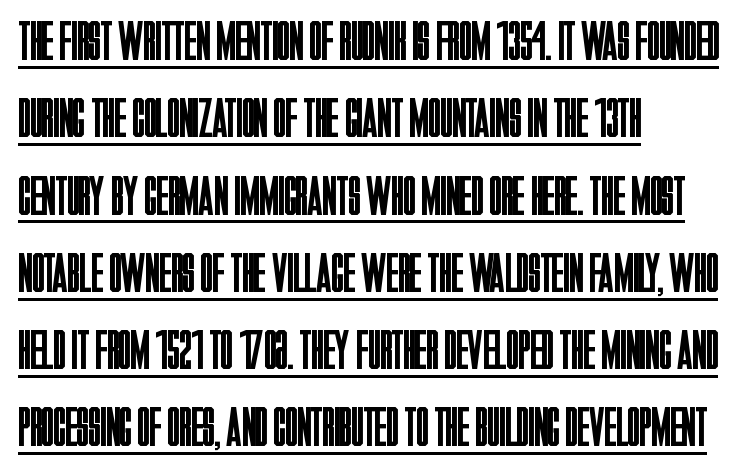
{"serif": "no", "italic": "no", "bold": "no", "weight": "regular", "width": "condensed", "stroke_contrast": "low", "x_height": "large", "monospaced": "no", "underline": "yes", "align": "left", "line_spacing": "normal", "line_spacing_ratio": 1.38, "letter_spacing": "normal", "letter_spacing_em": 0.0, "glyph_px": 56}
